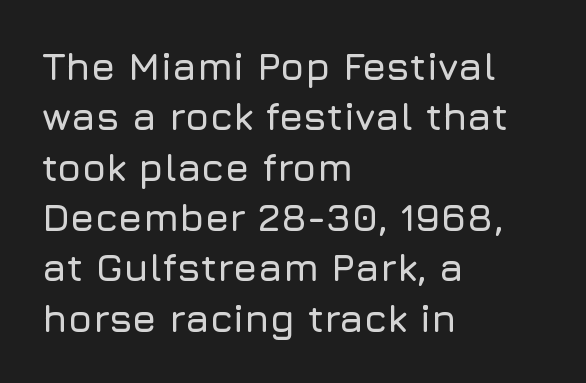
Q: Is the text italic (slanted)? A: No, it is upright.
Q: Is the typeface a serif or a sans-serif typeface? A: Sans-serif.
Q: Is the text underlined? A: No.
Q: How is the paragraph aligned? A: Left-aligned.
Q: Is the spacing between letters normal or unusually wide? A: Normal.
Q: Is the spacing between lines tight, normal or loose? A: Normal.
Q: Width (condensed, normal, or wide)? A: Normal.
Q: Stroke contrast? A: Low.
Q: x-height? A: Medium.
Q: Monospaced? A: No.
